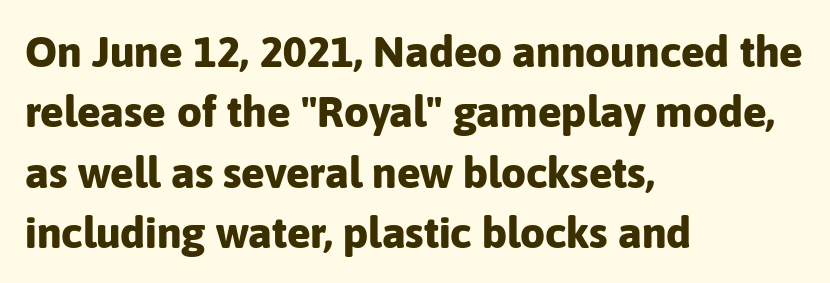
Q: Is the text bold? A: Yes.
Q: Is the text italic (slanted)? A: No, it is upright.
Q: Is the typeface a serif or a sans-serif typeface? A: Sans-serif.
Q: Is the text underlined? A: No.
Q: How is the paragraph aligned? A: Left-aligned.
Q: Is the spacing between letters normal or unusually wide? A: Normal.
Q: Is the spacing between lines tight, normal or loose? A: Normal.
Q: Width (condensed, normal, or wide)? A: Normal.
Q: Stroke contrast? A: Low.
Q: x-height? A: Medium.
Q: Monospaced? A: No.
